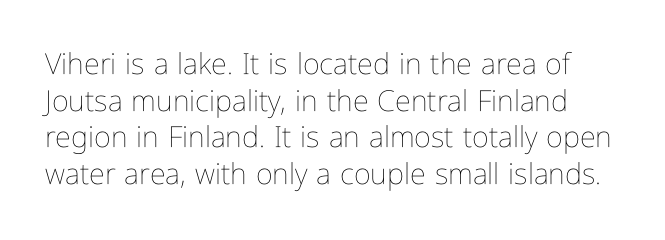
The image shows 29 px thin, condensed type, upright; set normal line spacing (1.26x), normal letter spacing, not underlined; low stroke contrast and a medium x-height.
